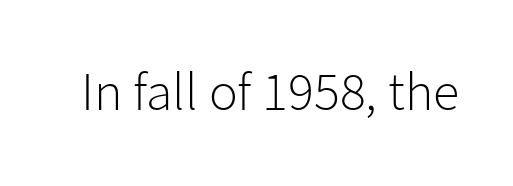
Q: Is the text bold? A: No.
Q: Is the text italic (slanted)? A: No, it is upright.
Q: Is the typeface a serif or a sans-serif typeface? A: Sans-serif.
Q: Is the text underlined? A: No.
Q: Is the spacing between letters normal or unusually wide? A: Normal.
Q: Width (condensed, normal, or wide)? A: Normal.
Q: Stroke contrast? A: Low.
Q: x-height? A: Medium.
Q: Monospaced? A: No.
